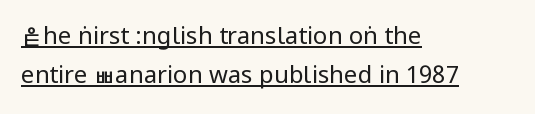
This is underlined copy, the kind a proofreader might mark for attention. Layout note: lines flush left. Stems here are at most as thick as an everyday book face. Tracking here is standard; glyphs follow each other at the usual distance. The typography opts for an upright posture over an oblique one. These lines sit exactly where default settings would place them.
